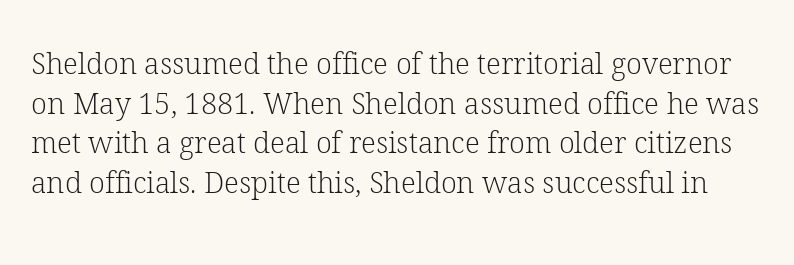
Each stroke keeps to a modest, everyday thickness or less. Underlining? Definitely not there. The lettering stays uniformly vertical, giving the passage a roman look. Looks like regular typesetting: each glyph gets only the width it needs.
